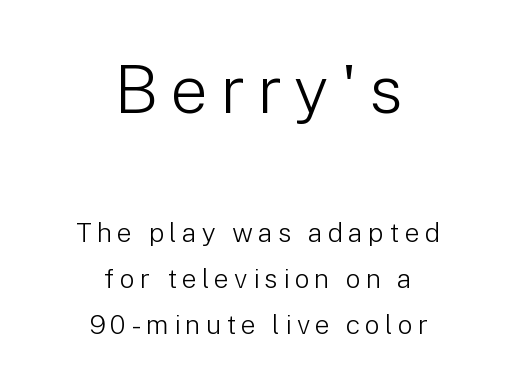
{"serif": "no", "italic": "no", "bold": "no", "weight": "light", "width": "normal", "stroke_contrast": "low", "x_height": "medium", "monospaced": "no", "underline": "no", "align": "center", "line_spacing": "normal", "line_spacing_ratio": 1.7, "larger_block": "first", "size_ratio": 2.48, "glyph_px": 67}
